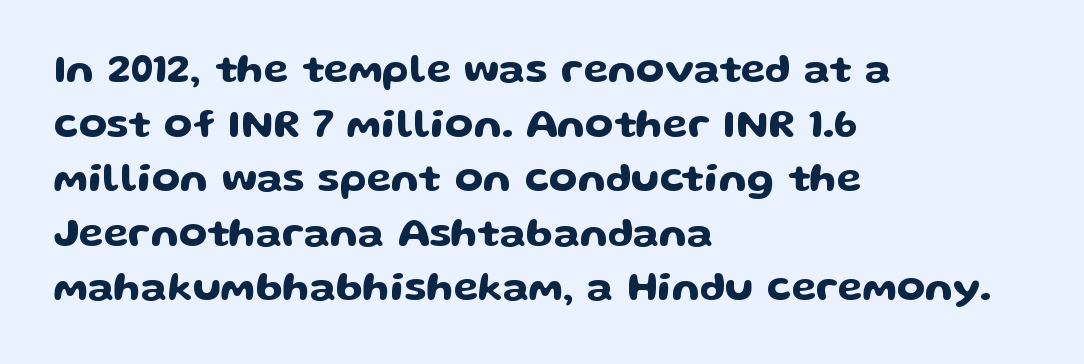
{"serif": "no", "italic": "no", "width": "wide", "stroke_contrast": "low", "x_height": "medium", "monospaced": "no", "underline": "no", "align": "left", "line_spacing": "normal", "line_spacing_ratio": 1.33, "letter_spacing": "normal", "letter_spacing_em": 0.0, "glyph_px": 41}
